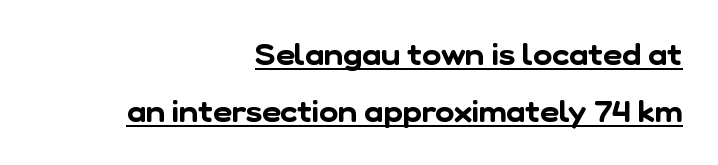
Visually the block forms a straight wall on the right and a jagged coastline on the left. Is there much room between lines? Yes — plenty of vertical air separates them. The specimen includes a rule beneath the text block's lines. This rendering employs a face without finishing strokes, i.e., a sans-serif. Compared with typical body copy, the letter spacing here is the same. The rendering uses natural spacing where letterforms have individual widths.
